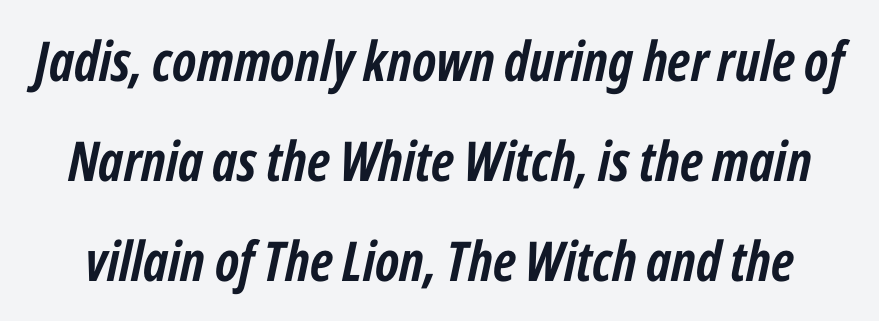
{"italic": "yes", "lean": "right", "slant_degrees": 12, "bold": "yes", "weight": "semibold", "width": "condensed", "stroke_contrast": "low", "x_height": "medium", "monospaced": "no", "underline": "no", "line_spacing_ratio": 1.82, "letter_spacing": "normal", "letter_spacing_em": 0.0, "glyph_px": 55}
